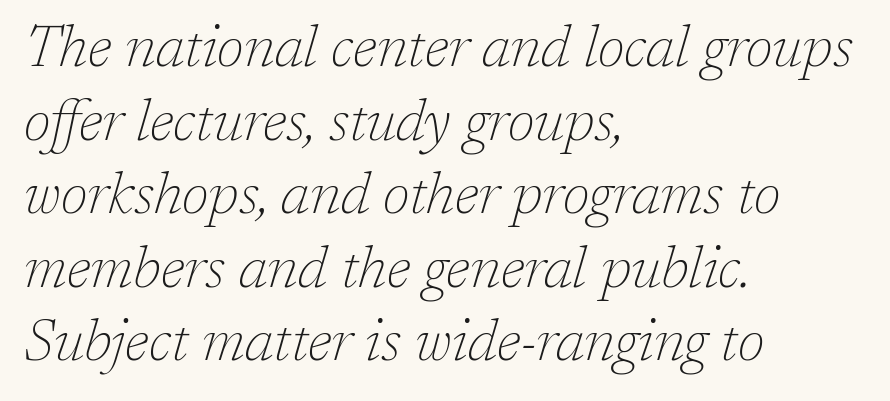
The image shows 57 px thin serif type, italic (leaning right); set left-aligned, normal line spacing (1.29x), normal letter spacing, not underlined; low stroke contrast and a medium x-height.
